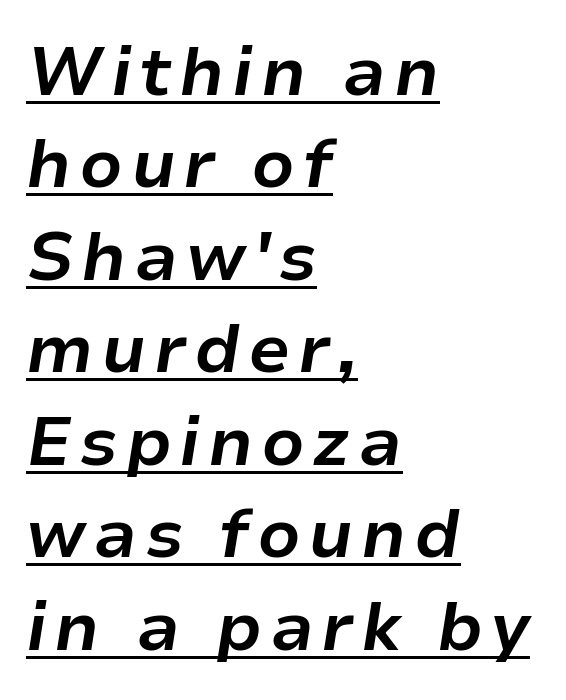
Q: Is the text bold? A: Yes.
Q: Is the text italic (slanted)? A: Yes, it leans right by about 9 degrees.
Q: Is the text underlined? A: Yes.
Q: How is the paragraph aligned? A: Left-aligned.
Q: Is the spacing between lines tight, normal or loose? A: Normal.
Q: Width (condensed, normal, or wide)? A: Normal.
Q: Stroke contrast? A: Low.
Q: x-height? A: Medium.
Q: Monospaced? A: No.
